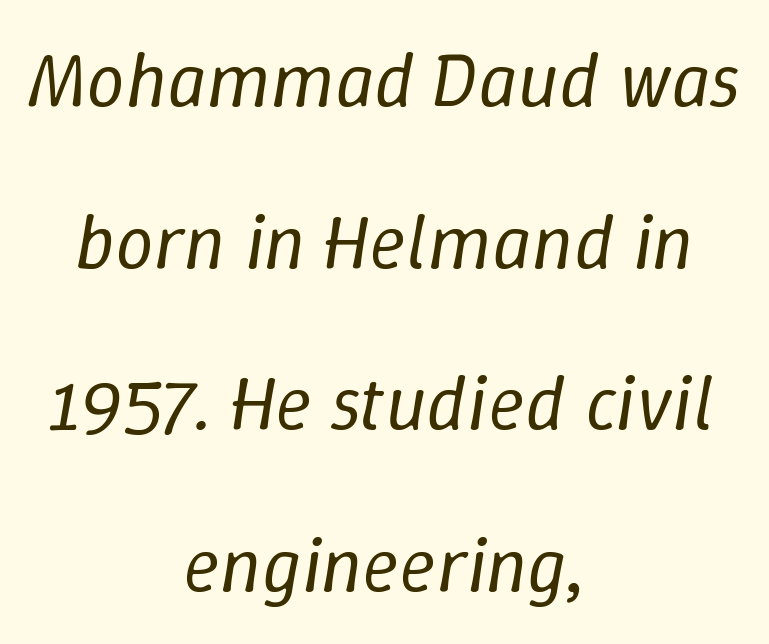
Look at the tracking — it's just the regular setting, nothing added. Caption: multi-line text, centered on the measure. The specimen omits any rule beneath the text block's lines. Heaviness? Minimal to ordinary, like unemphasized prose. Baseline-to-baseline distance is far greater than the letter height. Spacing verdict: proportional, widths tailored to each character.
